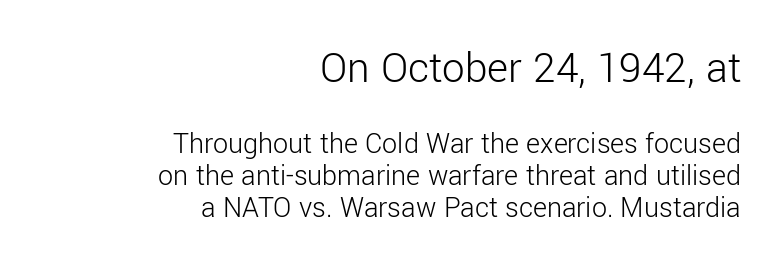
{"serif": "no", "italic": "no", "bold": "no", "weight": "light", "width": "normal", "stroke_contrast": "low", "x_height": "medium", "monospaced": "no", "underline": "no", "align": "right", "line_spacing": "tight", "line_spacing_ratio": 1.08, "letter_spacing": "normal", "letter_spacing_em": 0.0, "larger_block": "first", "size_ratio": 1.5, "glyph_px": 45}
